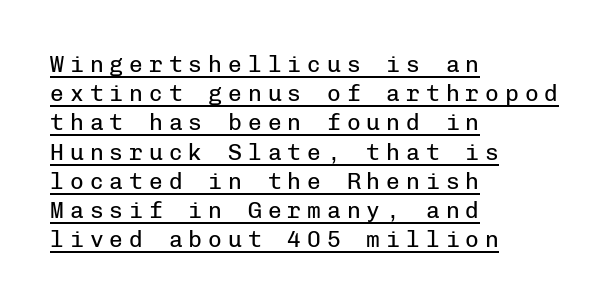
The image shows 23 px text type, upright; set left-aligned, normal line spacing (1.27x), unusually wide letter spacing (+0.26 em), underlined.
